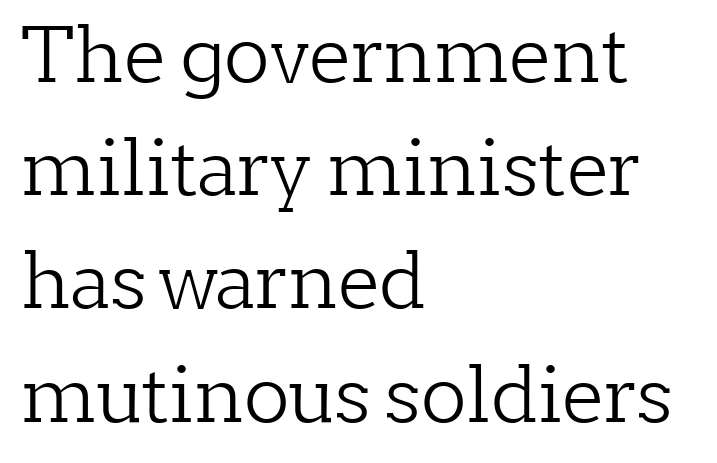
The image shows 76 px light serif type, upright; set left-aligned, normal line spacing (1.49x), normal letter spacing, not underlined; low stroke contrast and a medium x-height.
